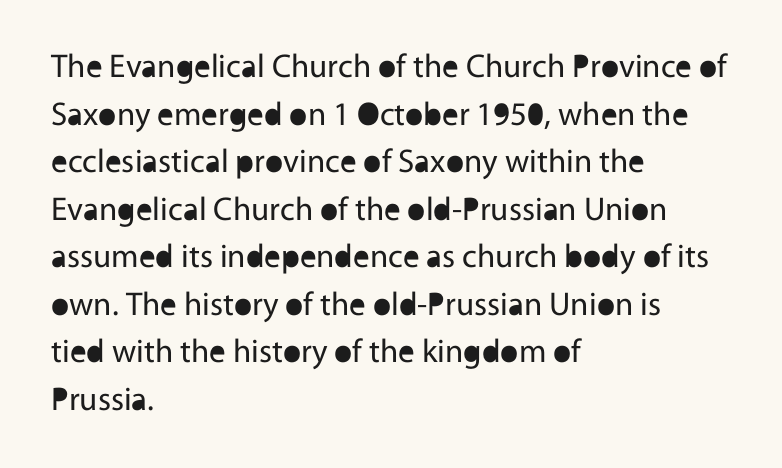
Q: Is the text bold? A: No.
Q: Is the text italic (slanted)? A: No, it is upright.
Q: Is the typeface a serif or a sans-serif typeface? A: Sans-serif.
Q: Is the text underlined? A: No.
Q: How is the paragraph aligned? A: Left-aligned.
Q: Is the spacing between letters normal or unusually wide? A: Normal.
Q: Is the spacing between lines tight, normal or loose? A: Normal.
Q: Width (condensed, normal, or wide)? A: Normal.
Q: x-height? A: Medium.
Q: Monospaced? A: No.
